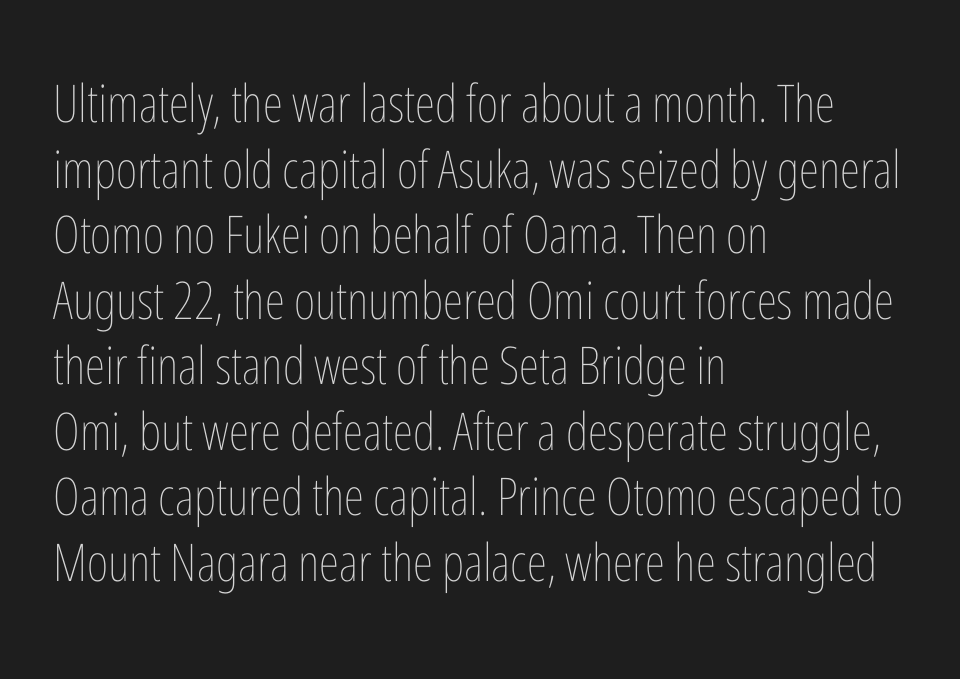
The image shows 52 px thin, condensed type, upright; set left-aligned, normal line spacing (1.26x), normal letter spacing, not underlined; low stroke contrast and a medium x-height.
